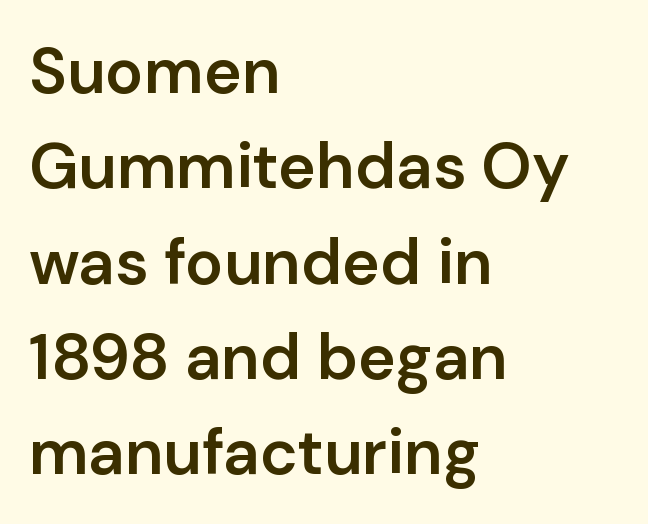
Q: Is the text bold? A: Semi-bold.
Q: Is the text italic (slanted)? A: No, it is upright.
Q: Is the typeface a serif or a sans-serif typeface? A: Sans-serif.
Q: Is the text underlined? A: No.
Q: How is the paragraph aligned? A: Left-aligned.
Q: Is the spacing between letters normal or unusually wide? A: Normal.
Q: Is the spacing between lines tight, normal or loose? A: Normal.
Q: Width (condensed, normal, or wide)? A: Normal.
Q: Stroke contrast? A: Low.
Q: x-height? A: Medium.
Q: Monospaced? A: No.
